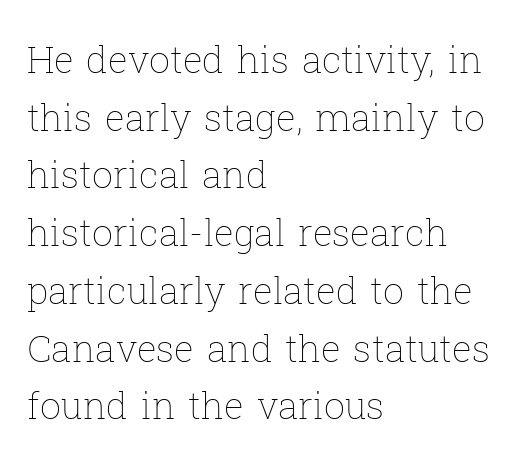
{"italic": "no", "bold": "no", "weight": "thin", "width": "normal", "stroke_contrast": "low", "x_height": "medium", "monospaced": "no", "underline": "no", "align": "left", "line_spacing": "normal", "line_spacing_ratio": 1.56, "letter_spacing": "normal", "letter_spacing_em": 0.0, "glyph_px": 37}
